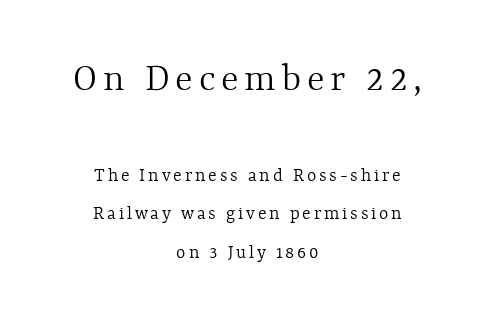
The image shows 41 px light type, upright; set centered, loose line spacing (1.91x), not underlined; the first (top) block is 2.05x larger; a medium x-height.
